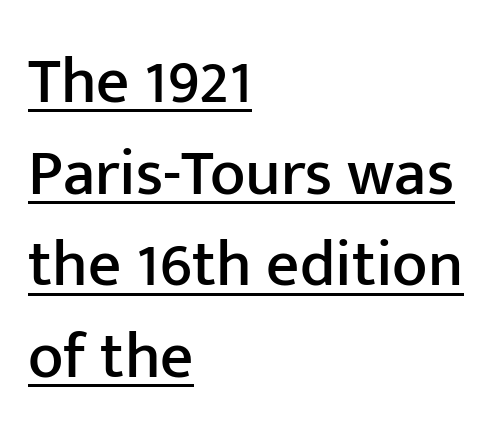
Q: Is the text italic (slanted)? A: No, it is upright.
Q: Is the typeface a serif or a sans-serif typeface? A: Sans-serif.
Q: Is the text underlined? A: Yes.
Q: How is the paragraph aligned? A: Left-aligned.
Q: Is the spacing between letters normal or unusually wide? A: Normal.
Q: Is the spacing between lines tight, normal or loose? A: Normal.
Q: Width (condensed, normal, or wide)? A: Normal.
Q: Stroke contrast? A: Low.
Q: x-height? A: Medium.
Q: Monospaced? A: No.
